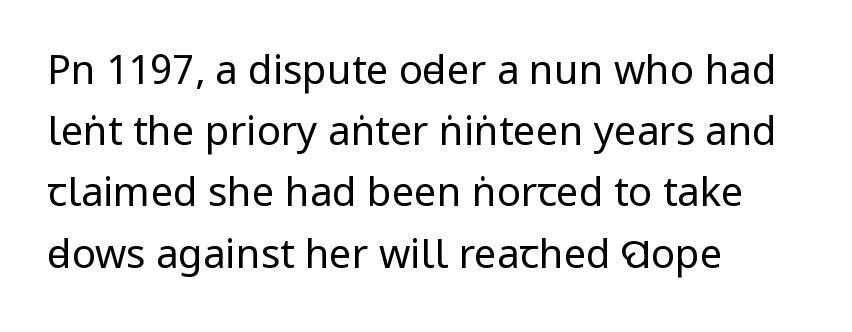
{"serif": "no", "italic": "no", "bold": "no", "weight": "regular", "width": "condensed", "stroke_contrast": "low", "x_height": "large", "monospaced": "no", "underline": "no", "align": "left", "line_spacing": "normal", "line_spacing_ratio": 1.53, "letter_spacing": "normal", "letter_spacing_em": 0.0, "glyph_px": 40}
